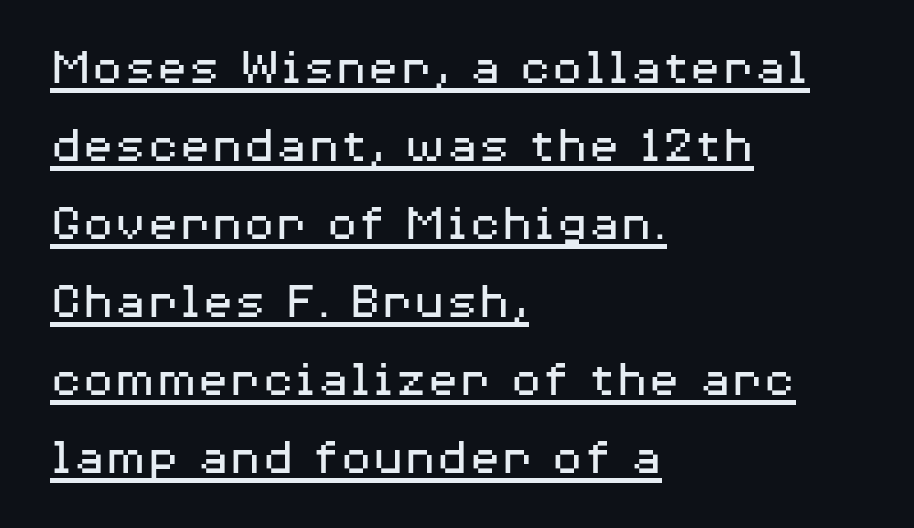
The image shows 53 px regular-weight, wide sans-serif type, upright; set left-aligned, normal line spacing (1.47x), normal letter spacing, underlined; medium stroke contrast and a medium x-height.
